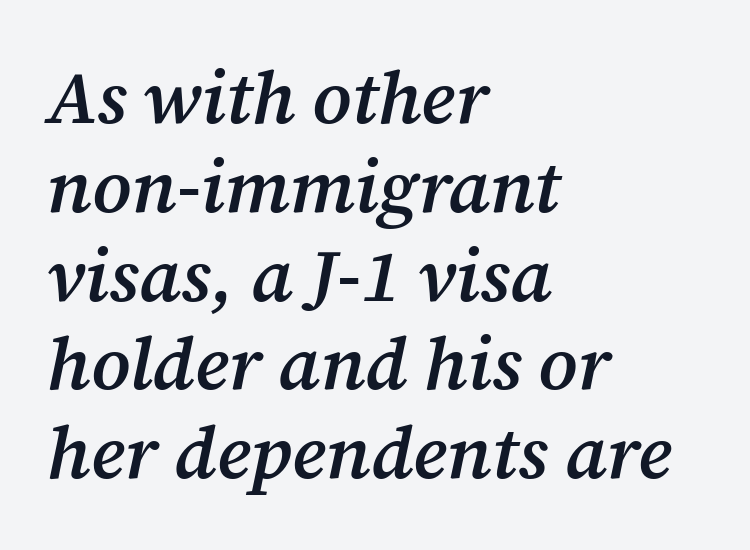
Typographically, this falls in the serif category. Tracking here is standard; glyphs follow each other at the usual distance. The passage shown is typed in a proportional face where columns would drift. The paragraph shown leans on its left margin. Honestly, there is no underline to notice here at all.
